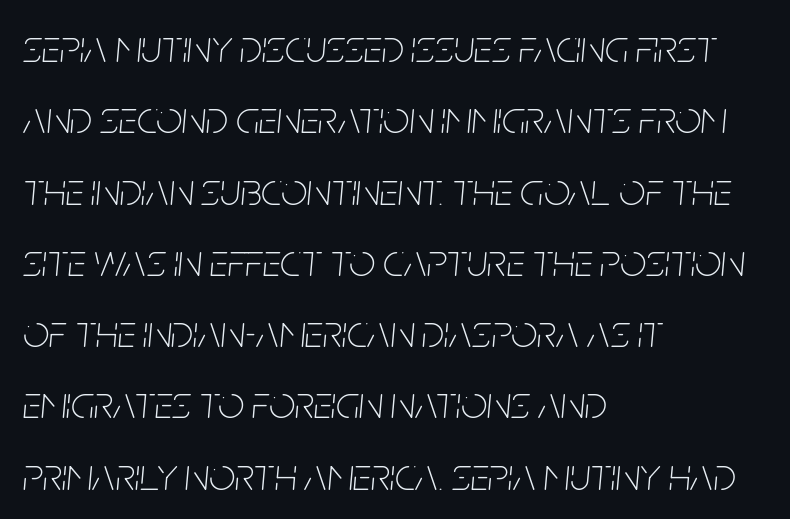
The letterforms sit shoulder to shoulder at normal distance. The face used here has a pronounced slope to its letters. Beneath every word, the page is bare. If you drew a ruler down the left edge, every line would touch it. Weight: regular or lighter.
